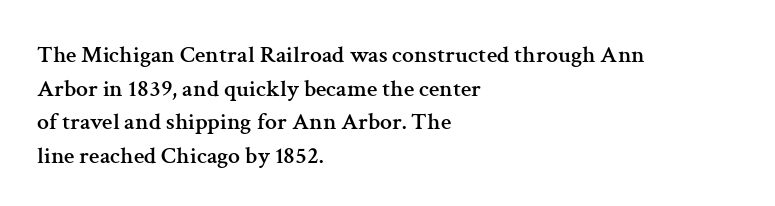
{"italic": "no", "underline": "no", "align": "left", "line_spacing": "normal", "line_spacing_ratio": 1.4, "letter_spacing": "normal", "letter_spacing_em": 0.0, "glyph_px": 24}
